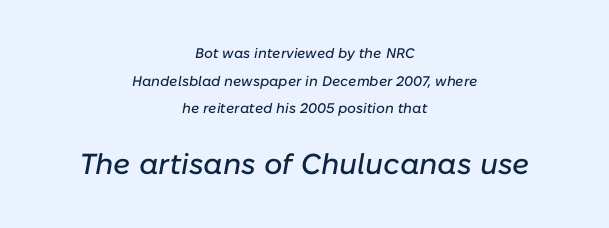
The lines are quadded center. Whoever set this chose breathing room over compactness in the vertical rhythm. The face used here appears at its bigger size in the lower chunk. The tracking reads as untouched default to a designer's eye. If you drew a line through each stem, it would be angled.
